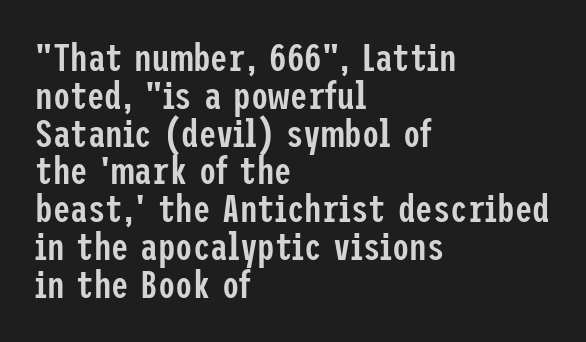
Q: Is the text bold? A: Semi-bold.
Q: Is the text italic (slanted)? A: No, it is upright.
Q: Is the typeface a serif or a sans-serif typeface? A: Sans-serif.
Q: Is the text underlined? A: No.
Q: How is the paragraph aligned? A: Left-aligned.
Q: Is the spacing between letters normal or unusually wide? A: Normal.
Q: Is the spacing between lines tight, normal or loose? A: Tight.
Q: Width (condensed, normal, or wide)? A: Condensed.
Q: Stroke contrast? A: Low.
Q: x-height? A: Medium.
